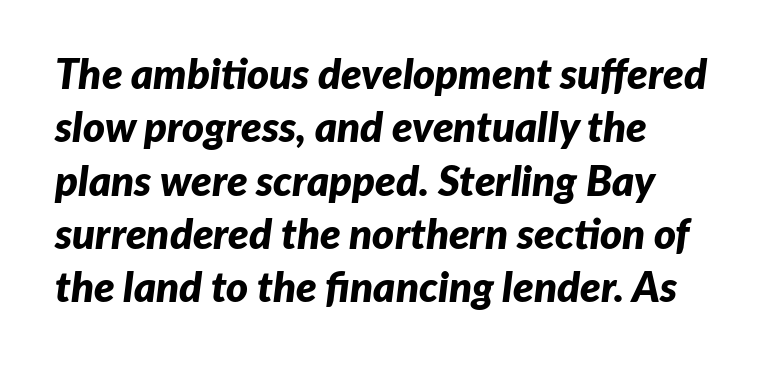
In CSS terms this would be text-align: left. Italic: yes, the glyphs are oblique. Characters follow at the spacing the type designer built in. Glance below the letters and you will spot only blank space. The block of text has a typical density, with ordinary space between rows.
